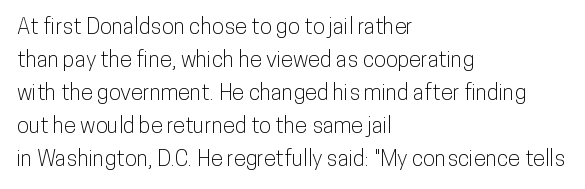
{"italic": "no", "underline": "no", "align": "left", "line_spacing": "normal", "line_spacing_ratio": 1.5, "letter_spacing": "normal", "letter_spacing_em": 0.0, "glyph_px": 22}
